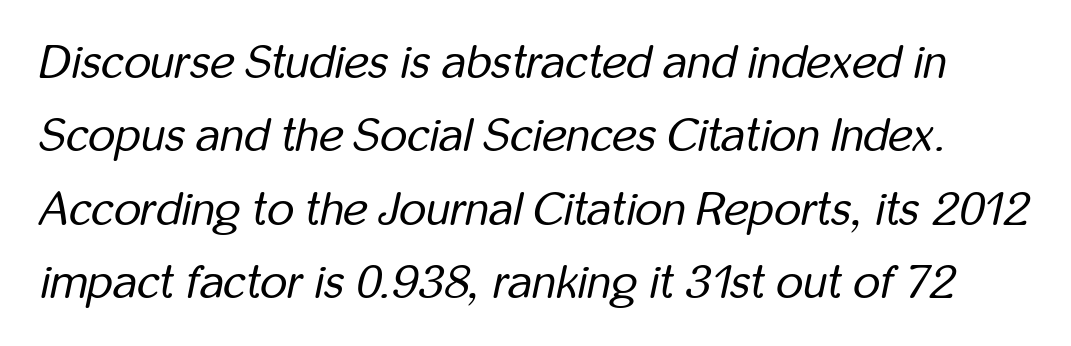
{"italic": "yes", "lean": "right", "slant_degrees": 12, "bold": "no", "weight": "regular", "width": "condensed", "stroke_contrast": "low", "x_height": "medium", "monospaced": "no", "underline": "no", "line_spacing": "normal", "line_spacing_ratio": 1.56, "letter_spacing": "normal", "letter_spacing_em": 0.0, "glyph_px": 47}
